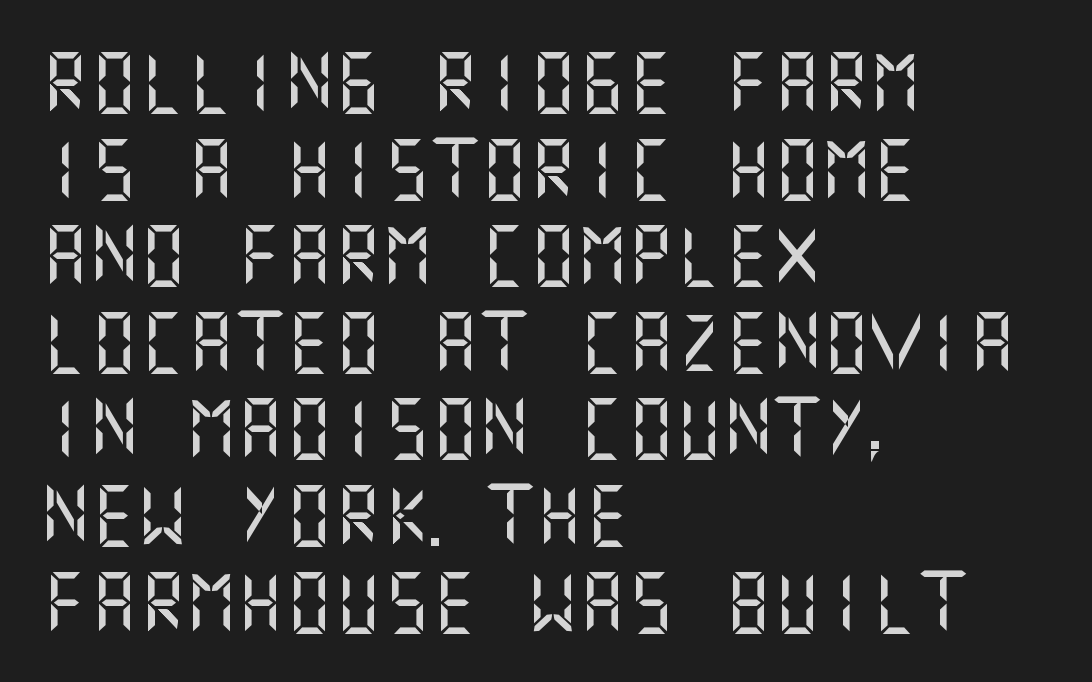
Q: Is the text italic (slanted)? A: No, it is upright.
Q: Is the typeface a serif or a sans-serif typeface? A: Sans-serif.
Q: Is the text underlined? A: No.
Q: How is the paragraph aligned? A: Left-aligned.
Q: Is the spacing between letters normal or unusually wide? A: Normal.
Q: Is the spacing between lines tight, normal or loose? A: Normal.
Q: Width (condensed, normal, or wide)? A: Normal.
Q: Stroke contrast? A: Medium.
Q: x-height? A: Large.
